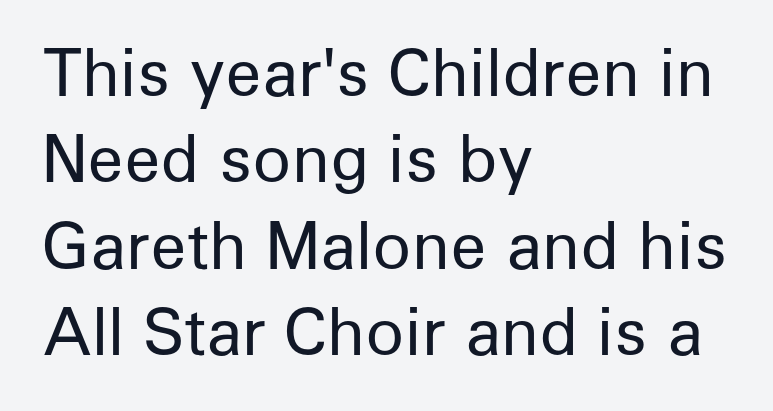
This is not heavy type; no bold has been used. Interline gaps are of average width in this sample. Note the varied advance widths — an 'i' is clearly narrower than an 'm'. The specimen reads as upright at a glance. Compared with typical body copy, the letter spacing here is the same.
